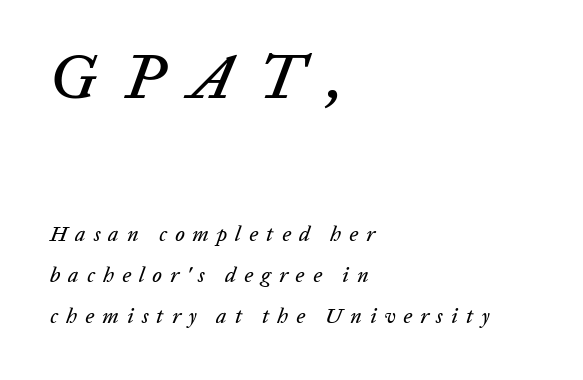
The image shows 63 px text type, italic (leaning right); set left-aligned, loose line spacing (1.97x), unusually wide letter spacing (+0.38 em), not underlined; the first (top) block is 3.0x larger; low stroke contrast and a medium x-height.
